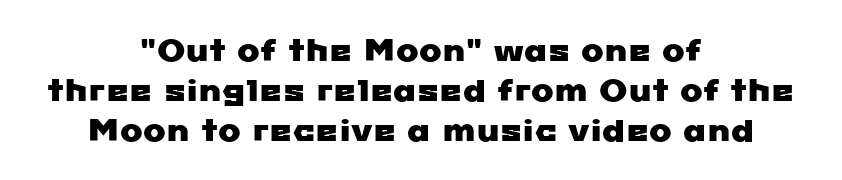
Q: Is the typeface a serif or a sans-serif typeface? A: Sans-serif.
Q: Is the text underlined? A: No.
Q: How is the paragraph aligned? A: Centered.
Q: Is the spacing between letters normal or unusually wide? A: Normal.
Q: Is the spacing between lines tight, normal or loose? A: Normal.
Q: Width (condensed, normal, or wide)? A: Wide.
Q: Stroke contrast? A: Low.
Q: x-height? A: Medium.
Q: Monospaced? A: No.
